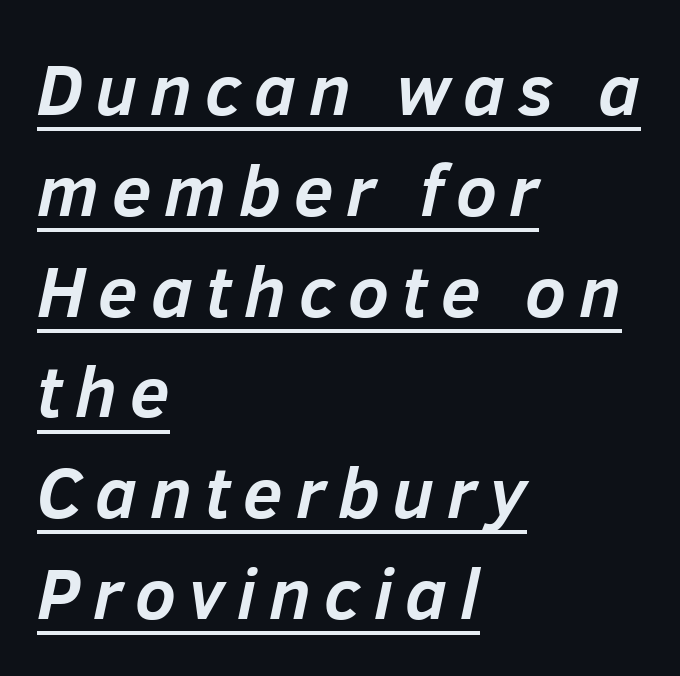
{"italic": "yes", "lean": "right", "slant_degrees": 12, "bold": "yes", "weight": "semibold", "width": "normal", "stroke_contrast": "low", "x_height": "medium", "monospaced": "no", "underline": "yes", "align": "left", "line_spacing": "normal", "line_spacing_ratio": 1.4, "glyph_px": 72}
